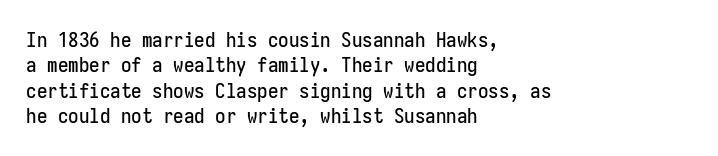
The image shows 21 px text type, upright; set left-aligned, line spacing 1.21x, normal letter spacing, not underlined.
